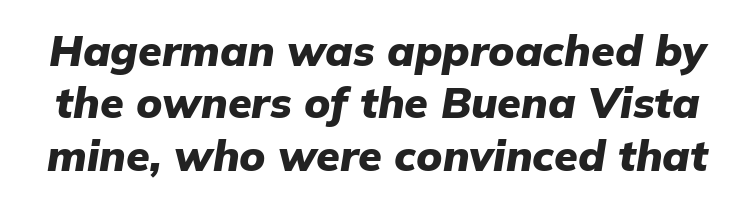
The image shows 43 px heavy type, italic (leaning right); set line spacing 1.22x, normal letter spacing, not underlined; low stroke contrast and a medium x-height.
